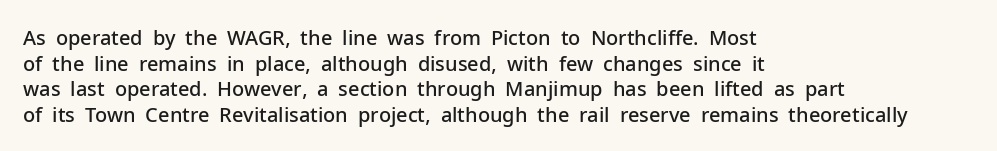
{"italic": "no", "bold": "semi", "underline": "no", "align": "left", "line_spacing": "normal", "line_spacing_ratio": 1.28, "letter_spacing": "normal", "letter_spacing_em": 0.0, "glyph_px": 20}
